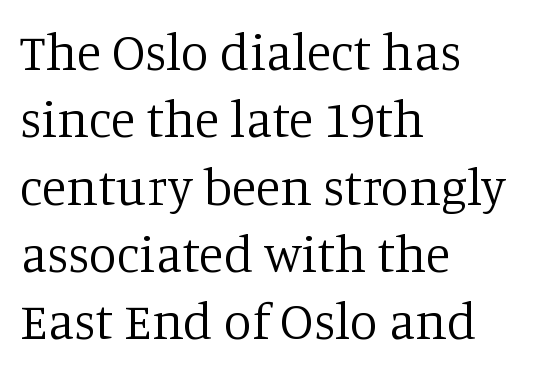
The image shows 51 px regular-weight serif type, upright; set left-aligned, normal line spacing (1.32x), normal letter spacing, not underlined; low stroke contrast and a large x-height.
